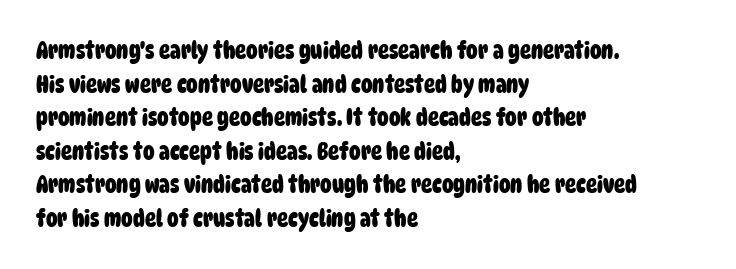
{"bold": "yes", "underline": "no", "align": "left", "line_spacing": "normal", "line_spacing_ratio": 1.46, "letter_spacing": "normal", "letter_spacing_em": 0.0, "glyph_px": 23}
